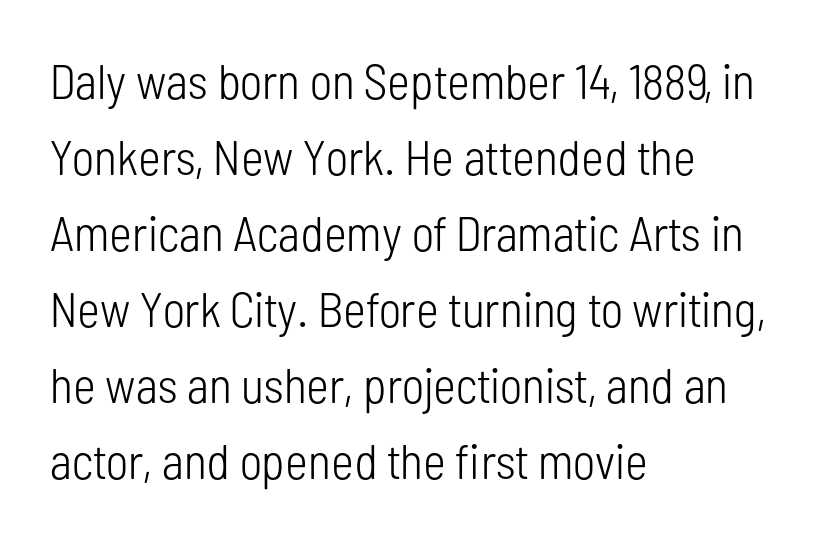
The image shows 49 px light, condensed sans-serif type, upright; set left-aligned, normal line spacing (1.55x), normal letter spacing, not underlined; low stroke contrast and a medium x-height.
